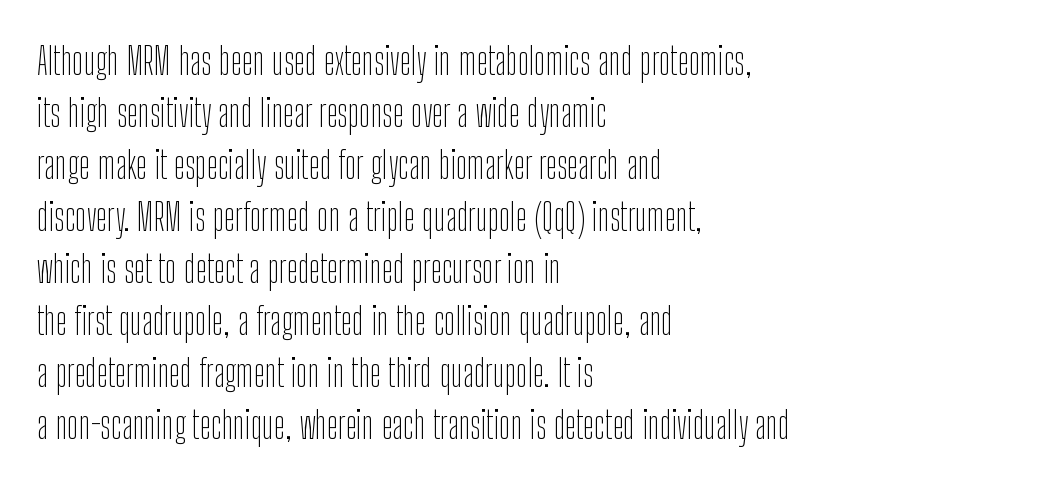
Looks like regular typesetting: each glyph gets only the width it needs. The typeface chosen for these lines omits serifs. Think standard paragraph weight, or any step lighter than that. In terms of posture, this sample is upright. Students, observe: this is what conventionally led text looks like. Caption: multi-line text, flush left, ragged right.
